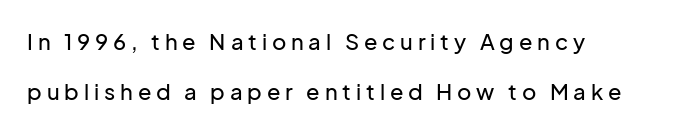
{"italic": "no", "underline": "no", "align": "left", "line_spacing": "loose", "line_spacing_ratio": 2.28, "letter_spacing": "wide", "letter_spacing_em": 0.22, "glyph_px": 22}
